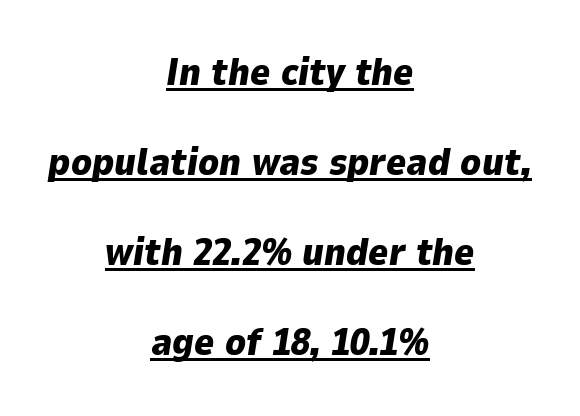
Q: Is the text bold? A: Yes.
Q: Is the text italic (slanted)? A: Yes, it leans right by about 9 degrees.
Q: Is the text underlined? A: Yes.
Q: How is the paragraph aligned? A: Centered.
Q: Is the spacing between letters normal or unusually wide? A: Normal.
Q: Is the spacing between lines tight, normal or loose? A: Loose.
Q: Width (condensed, normal, or wide)? A: Normal.
Q: Stroke contrast? A: Low.
Q: x-height? A: Medium.
Q: Monospaced? A: No.
